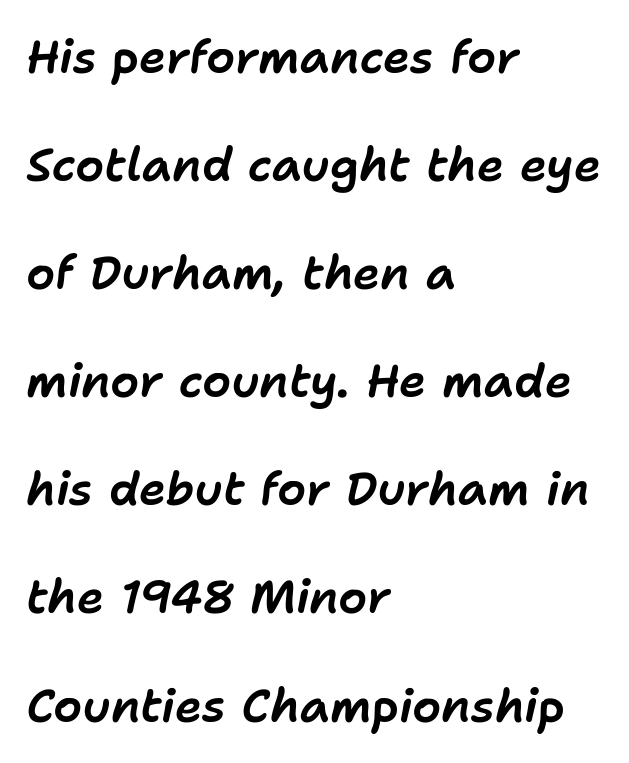
Posture: slanted. Each row of text sits above clean, open space. Letter spacing: default. Character widths vary here, with narrow letters taking less room than wide ones.
